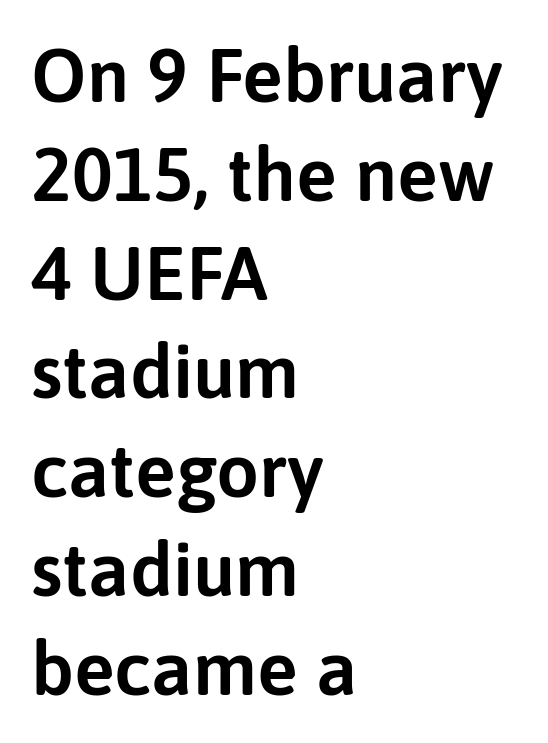
{"serif": "no", "italic": "no", "width": "normal", "stroke_contrast": "low", "x_height": "medium", "monospaced": "no", "underline": "no", "align": "left", "line_spacing": "normal", "line_spacing_ratio": 1.3, "letter_spacing": "normal", "letter_spacing_em": 0.0, "glyph_px": 76}
